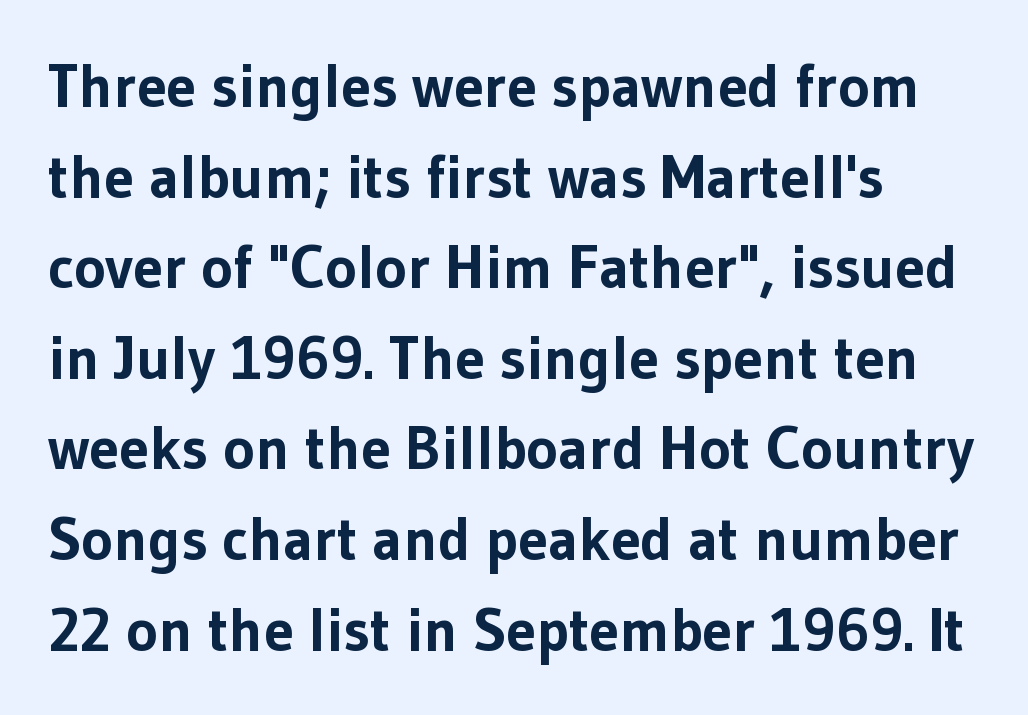
The image shows 60 px bold sans-serif type, upright; set left-aligned, normal line spacing (1.51x), normal letter spacing, not underlined; low stroke contrast and a medium x-height.
